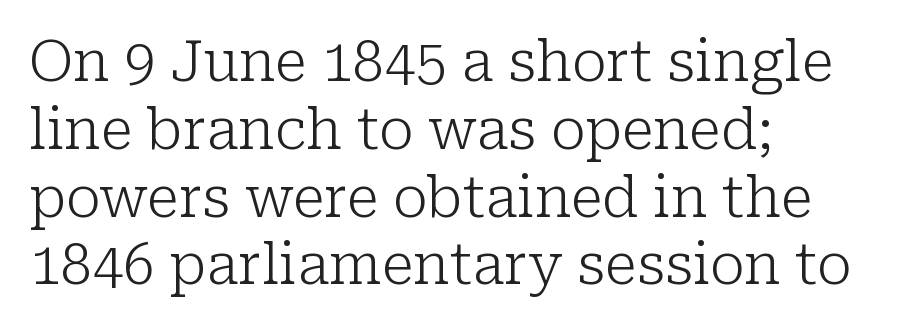
Compared with a typical body face, this is equally light or lighter still. Italic? Not at all — the glyphs are vertical. A classic flush-left, rag-right setting is used for this passage. This sample has the flowing, uneven cadence of proportional lettering.
